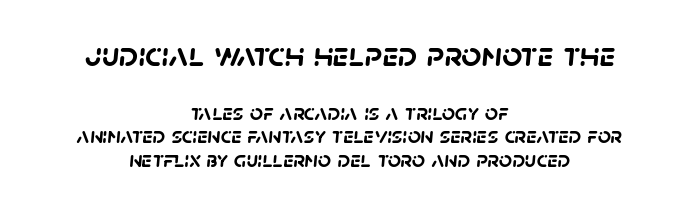
No extra tracking has been applied to these lines. One glance says dense: line gaps are narrower than usual. Every letter is thick-stroked: bold, no question. Nobody drew a line under any word here. The upper block of text is set noticeably larger than the block beneath it. A sans-serif font was chosen for this passage.
